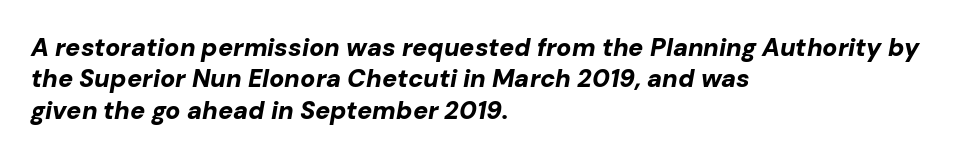
The zone under the glyphs is completely vacant. Leading: standard. Characters are canted at an angle relative to the baseline's perpendicular. Does the weight exceed regular? Yes, all the way to bold. You could call the tracking neutral — neither tight nor loose.
